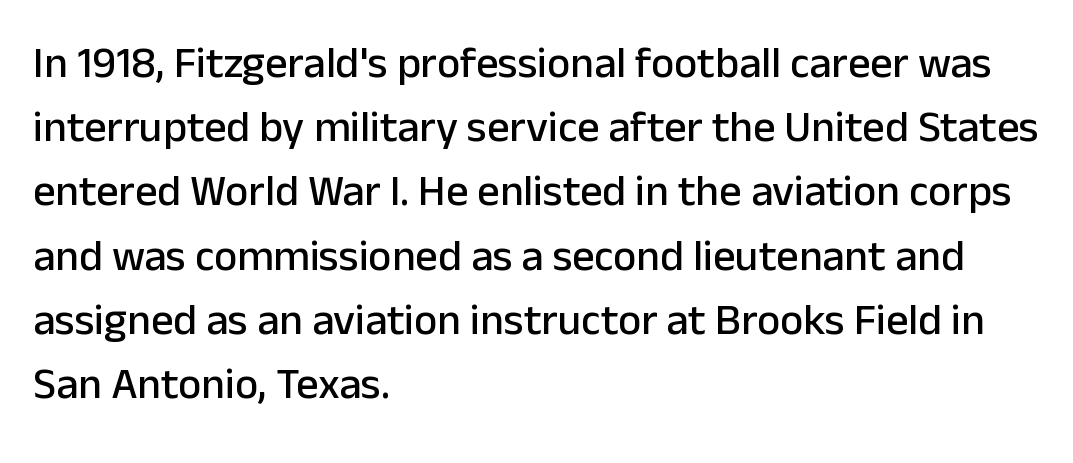
{"serif": "no", "italic": "no", "width": "normal", "stroke_contrast": "low", "x_height": "medium", "monospaced": "no", "underline": "no", "align": "left", "line_spacing": "normal", "line_spacing_ratio": 1.46, "letter_spacing": "normal", "letter_spacing_em": 0.0, "glyph_px": 44}
